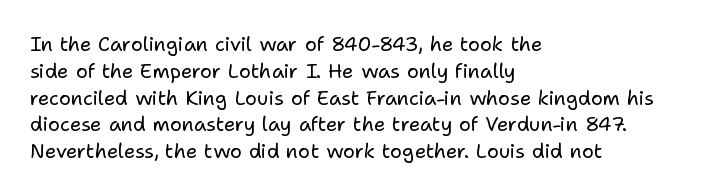
{"italic": "no", "bold": "no", "underline": "no", "align": "left", "line_spacing": "normal", "line_spacing_ratio": 1.34, "letter_spacing": "normal", "letter_spacing_em": 0.0, "glyph_px": 20}
